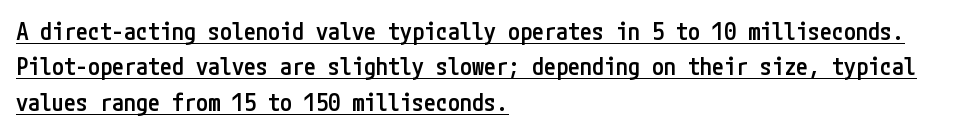
Q: Is the text bold? A: Semi-bold.
Q: Is the text italic (slanted)? A: No, it is upright.
Q: Is the text underlined? A: Yes.
Q: How is the paragraph aligned? A: Left-aligned.
Q: Is the spacing between letters normal or unusually wide? A: Normal.
Q: Is the spacing between lines tight, normal or loose? A: Normal.
